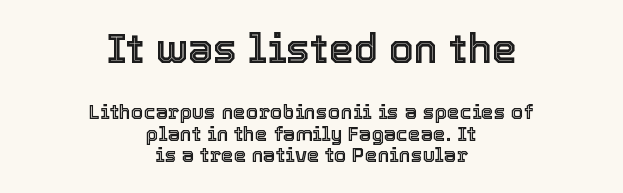
This layout puts the oversized block above and the modest block below. A bare baseline throughout the passage. If you folded the block vertically in half, each line would mirror itself in length. How would I describe the line gaps? Narrow and economical.
